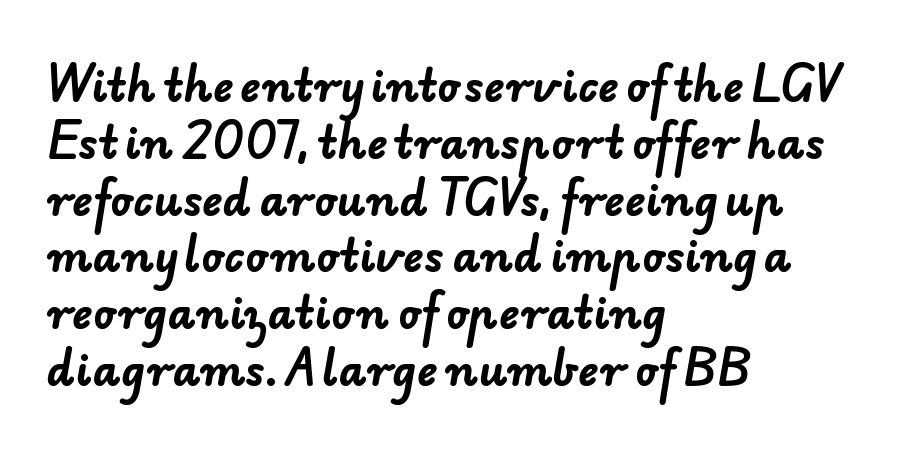
Q: Is the text bold? A: Yes.
Q: Is the typeface a serif or a sans-serif typeface? A: Sans-serif.
Q: Is the text underlined? A: No.
Q: How is the paragraph aligned? A: Left-aligned.
Q: Is the spacing between letters normal or unusually wide? A: Normal.
Q: Is the spacing between lines tight, normal or loose? A: Normal.
Q: Width (condensed, normal, or wide)? A: Normal.
Q: Stroke contrast? A: Low.
Q: x-height? A: Small.
Q: Monospaced? A: No.
